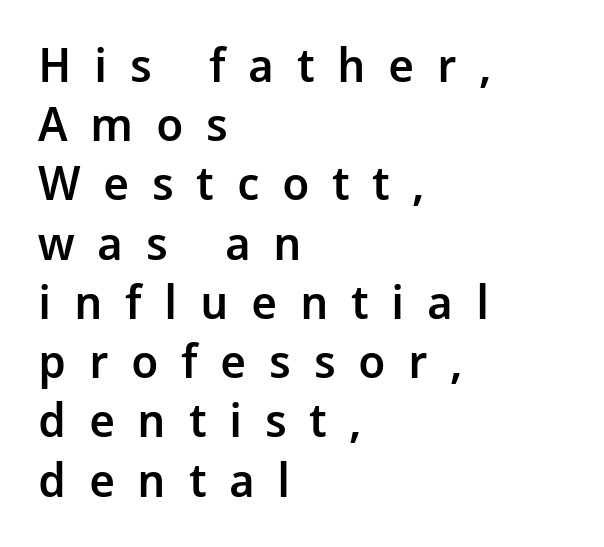
{"serif": "no", "italic": "no", "bold": "semi", "weight": "semibold", "width": "normal", "stroke_contrast": "low", "x_height": "medium", "monospaced": "no", "underline": "no", "align": "left", "line_spacing": "normal", "line_spacing_ratio": 1.26, "letter_spacing": "wide", "letter_spacing_em": 0.48, "glyph_px": 47}
